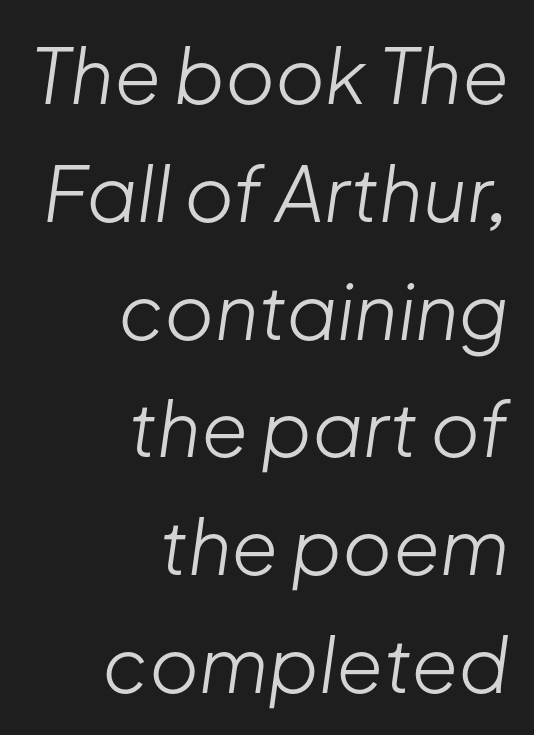
The image shows 76 px light type, italic (leaning right); set right-aligned, normal line spacing (1.55x), normal letter spacing, not underlined; low stroke contrast and a medium x-height.
